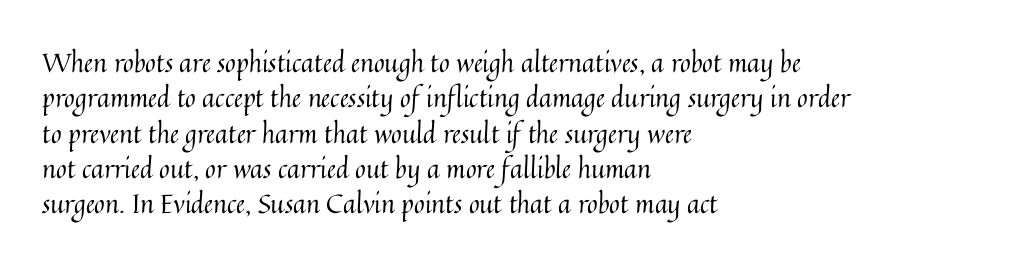
{"bold": "no", "underline": "no", "align": "left", "line_spacing": "normal", "line_spacing_ratio": 1.36, "letter_spacing": "normal", "letter_spacing_em": 0.0, "glyph_px": 26}
